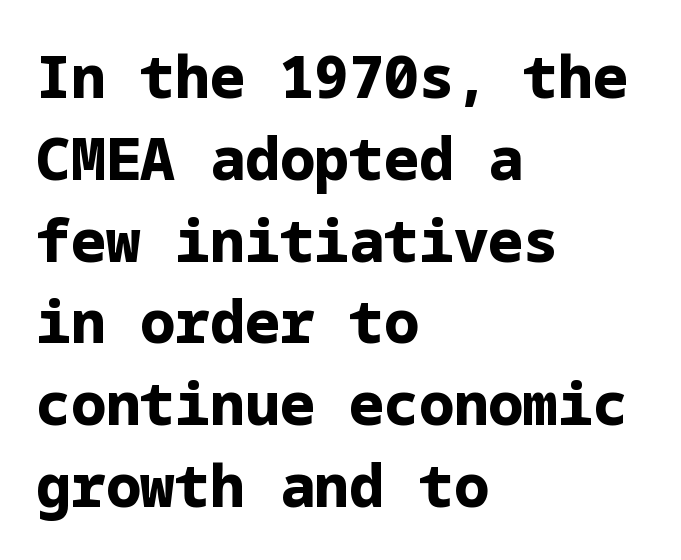
{"serif": "no", "italic": "no", "bold": "yes", "weight": "bold", "width": "normal", "stroke_contrast": "low", "x_height": "medium", "underline": "no", "align": "left", "line_spacing": "normal", "line_spacing_ratio": 1.41, "letter_spacing": "normal", "letter_spacing_em": 0.0, "glyph_px": 58}
